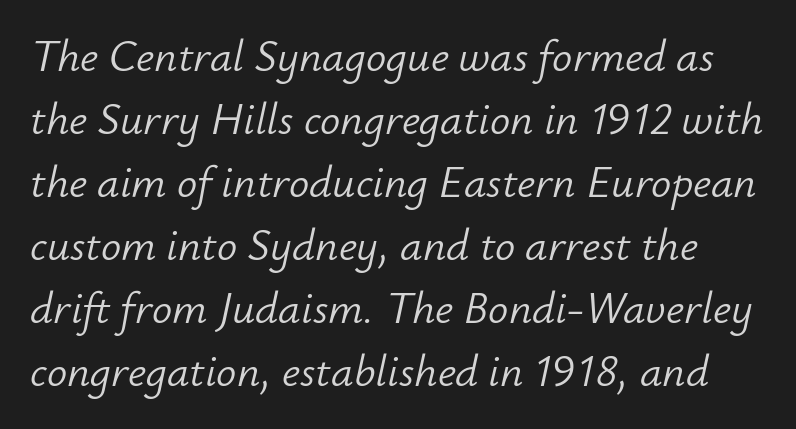
The image shows 45 px light type, italic (leaning right); set normal line spacing (1.4x), normal letter spacing, not underlined; low stroke contrast and a small x-height.
